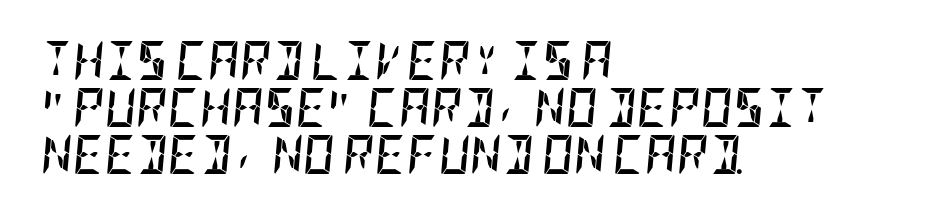
{"italic": "yes", "lean": "right", "slant_degrees": 5, "bold": "yes", "weight": "semibold", "width": "condensed", "stroke_contrast": "low", "x_height": "large", "underline": "no", "align": "left", "line_spacing_ratio": 1.2, "letter_spacing": "normal", "letter_spacing_em": 0.0, "glyph_px": 39}
